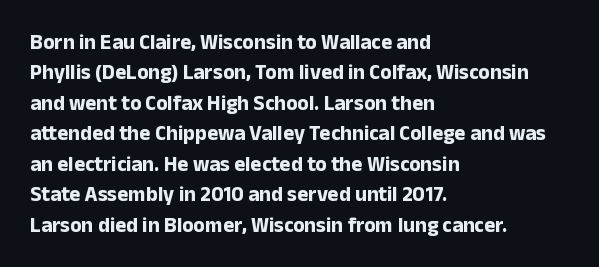
The image shows 21 px bold type, upright; set left-aligned, normal line spacing (1.45x), normal letter spacing, not underlined.
